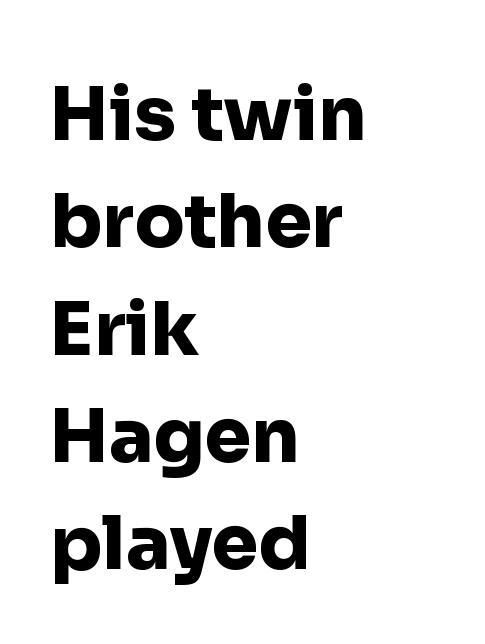
{"serif": "no", "italic": "no", "bold": "yes", "weight": "heavy", "width": "normal", "stroke_contrast": "low", "x_height": "medium", "monospaced": "no", "underline": "no", "align": "left", "line_spacing": "normal", "line_spacing_ratio": 1.45, "letter_spacing": "normal", "letter_spacing_em": 0.0, "glyph_px": 74}
